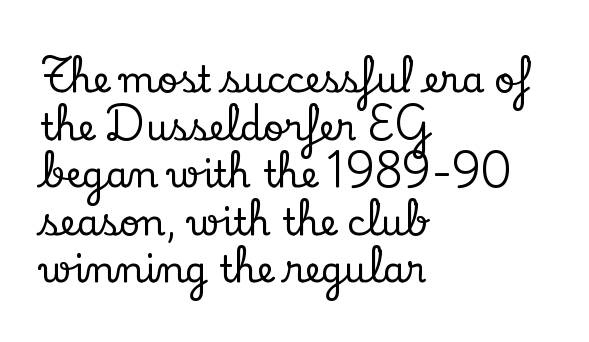
Typographically, this falls in the serif category. The gap between lines stays unmarked. The paragraph shown leans on its left margin. The face used here is proportionally spaced, like ordinary book or web type. The lettering stays uniformly vertical, giving the passage a roman look. The leading is moderate, giving the passage an even texture.
